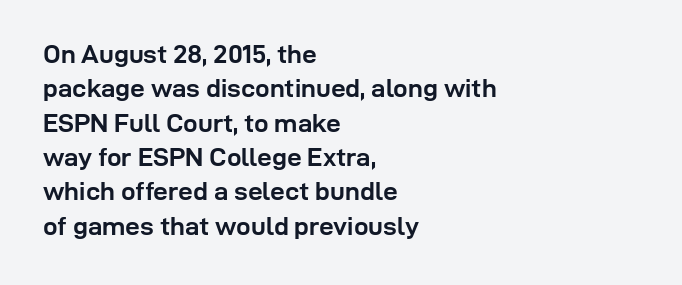
{"italic": "no", "bold": "yes", "underline": "no", "align": "left", "line_spacing": "normal", "line_spacing_ratio": 1.32, "letter_spacing": "normal", "letter_spacing_em": 0.0, "glyph_px": 26}
